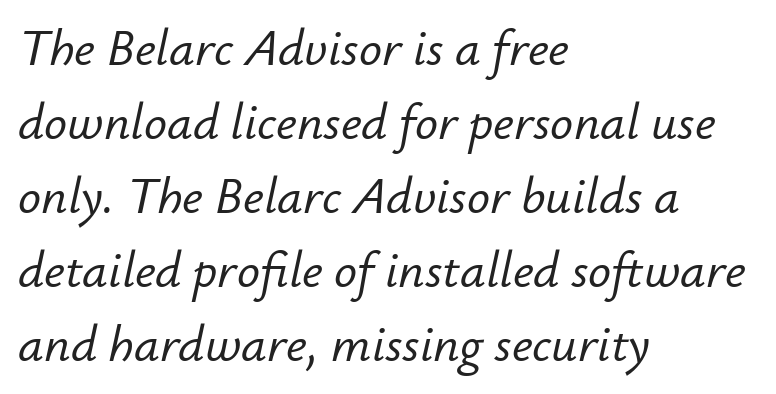
Proportional: the letters do not fall into vertical columns. Line starts are locked; line ends wander. The lettering tilts uniformly, giving the passage an italic look. Descenders hang freely into open space. Between one letter and the next there's only the usual sliver of space.
